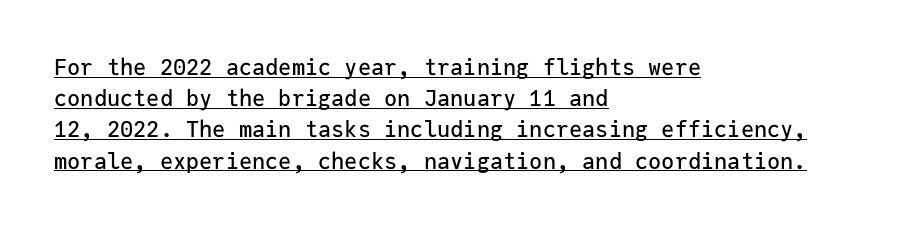
{"italic": "no", "underline": "yes", "align": "left", "line_spacing": "normal", "line_spacing_ratio": 1.42, "letter_spacing": "normal", "letter_spacing_em": 0.0, "glyph_px": 22}
